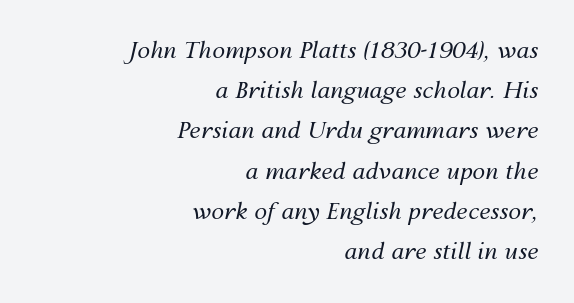
The image shows 23 px text type, italic (leaning right); set right-aligned, line spacing 1.75x, normal letter spacing, not underlined.
